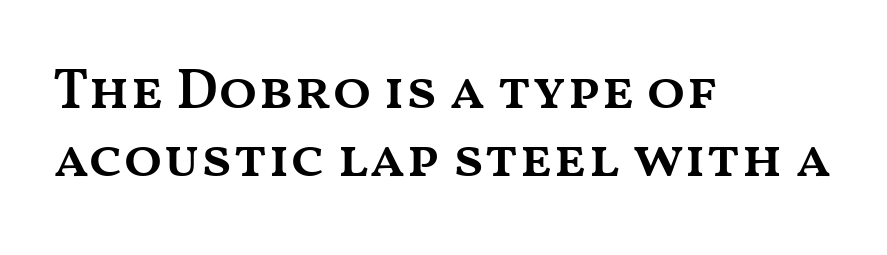
Notice the strokes are somewhat thickened but not fully heavy: this is a semibold. Posture: vertical. Think of a printed novel: that variable character pitch is what you see here. In CSS terms this would be text-align: left. The tracking reads as untouched default to a designer's eye.
